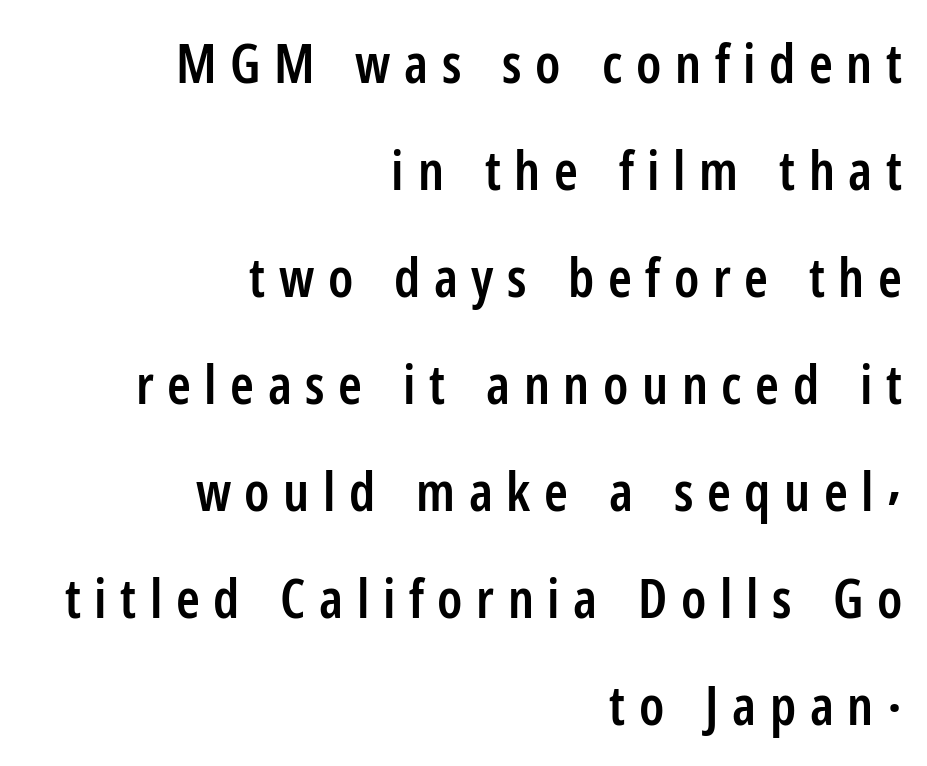
What's the leading like? Stretched, with rows far apart. A somewhat darkened texture: the type is semibold rather than bold. No italicization has been applied; the sample stays upright. These lines stack with their right ends in a neat column. Underlining? Definitely not there.
